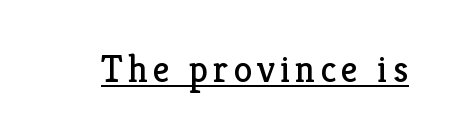
The image shows 38 px regular-weight serif type, upright; set underlined; low stroke contrast and a medium x-height.
